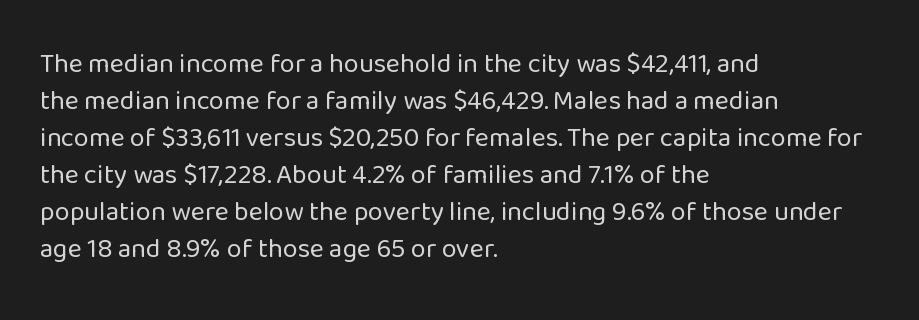
The image shows 27 px text type, upright; set left-aligned, normal line spacing (1.37x), normal letter spacing, not underlined.
